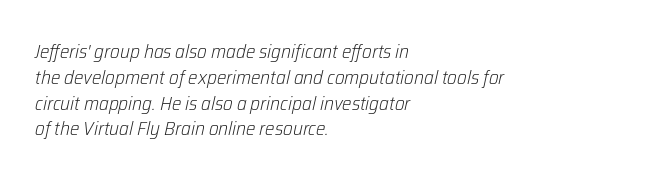
{"italic": "yes", "lean": "right", "slant_degrees": 12, "bold": "no", "underline": "no", "align": "left", "line_spacing": "normal", "line_spacing_ratio": 1.29, "letter_spacing": "normal", "letter_spacing_em": 0.0, "glyph_px": 20}
